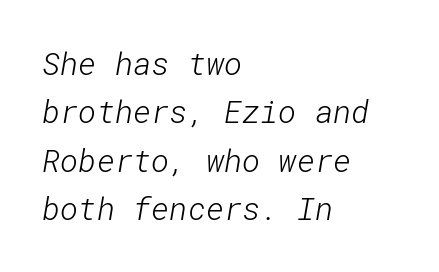
{"serif": "no", "bold": "no", "weight": "light", "width": "normal", "stroke_contrast": "low", "x_height": "medium", "underline": "no", "align": "left", "line_spacing": "normal", "line_spacing_ratio": 1.56, "letter_spacing": "normal", "letter_spacing_em": 0.0, "glyph_px": 31}
